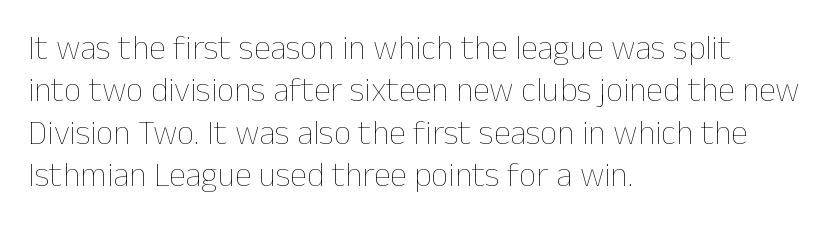
The image shows 34 px thin type, upright; set left-aligned, normal line spacing (1.25x), normal letter spacing, not underlined; low stroke contrast and a medium x-height.
